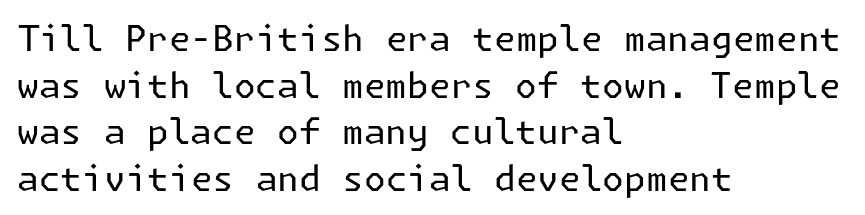
The image shows 35 px regular-weight sans-serif type, upright; set left-aligned, normal line spacing (1.33x), normal letter spacing, not underlined; low stroke contrast and a medium x-height.
